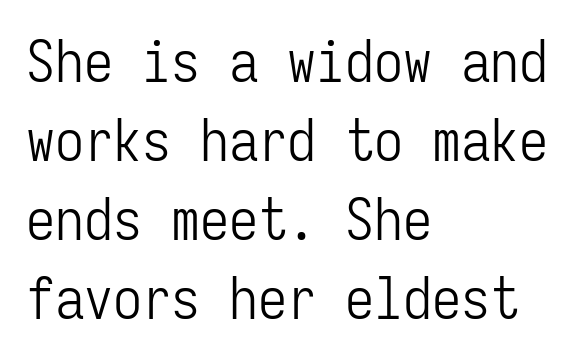
{"serif": "no", "italic": "no", "bold": "no", "weight": "light", "width": "condensed", "stroke_contrast": "low", "x_height": "medium", "monospaced": "yes", "underline": "no", "align": "left", "line_spacing": "normal", "line_spacing_ratio": 1.36, "letter_spacing": "normal", "letter_spacing_em": 0.0, "glyph_px": 58}
